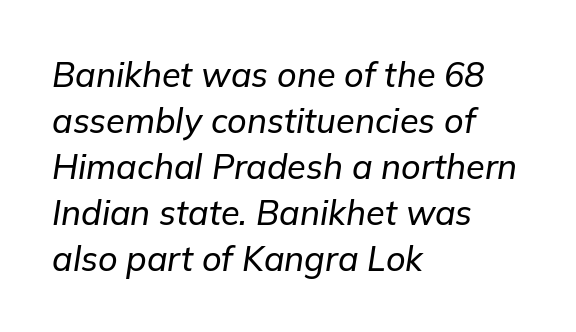
The image shows 34 px text type, italic (leaning right); set left-aligned, normal line spacing (1.35x), normal letter spacing, not underlined; low stroke contrast and a medium x-height.
